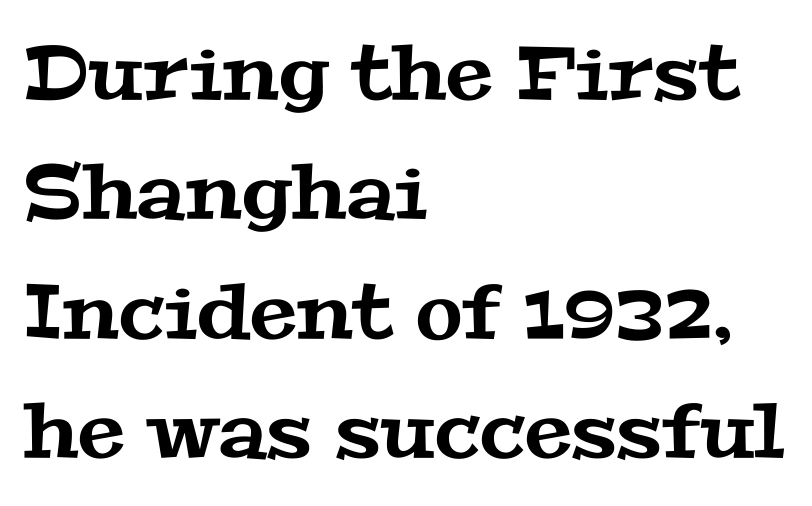
Rule under the text: the space is simply empty. Character widths vary here, with narrow letters taking less room than wide ones. This sample is left-justified, so line endings fall wherever the words run out. Serif or sans? Serif — the stroke terminals have little feet. Here the glyphs are tracked normally, forming tight word shapes. The lines sit at an ordinary, default distance from one another.
